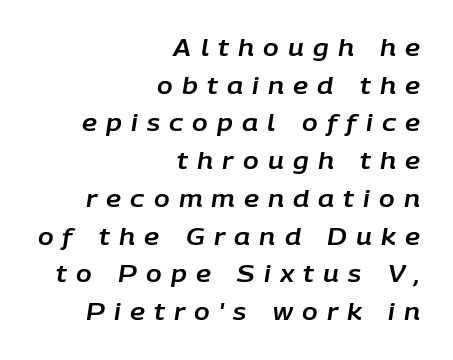
The image shows 23 px text type, italic (leaning right); set right-aligned, normal line spacing (1.64x), unusually wide letter spacing (+0.4 em), not underlined.
